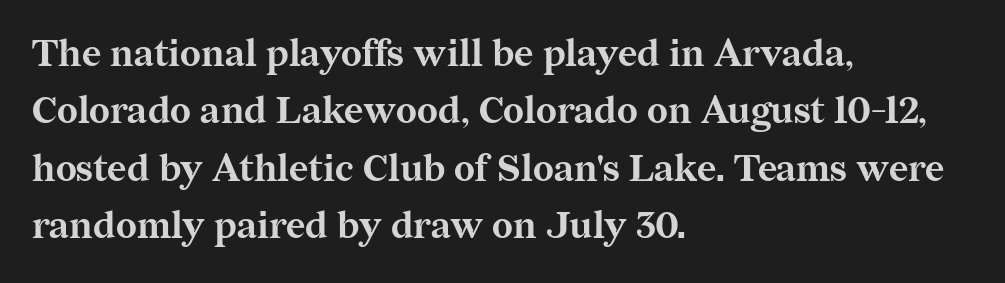
Q: Is the text bold? A: Yes.
Q: Is the text italic (slanted)? A: No, it is upright.
Q: Is the typeface a serif or a sans-serif typeface? A: Serif.
Q: Is the text underlined? A: No.
Q: How is the paragraph aligned? A: Left-aligned.
Q: Is the spacing between letters normal or unusually wide? A: Normal.
Q: Is the spacing between lines tight, normal or loose? A: Normal.
Q: Width (condensed, normal, or wide)? A: Normal.
Q: Stroke contrast? A: Medium.
Q: x-height? A: Medium.
Q: Monospaced? A: No.
